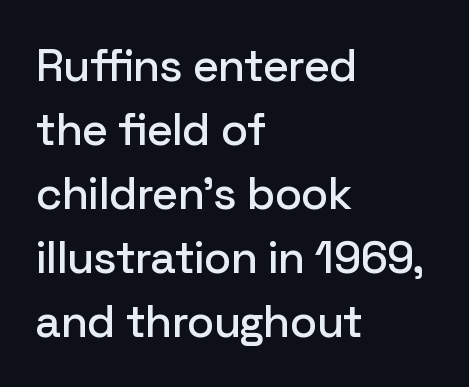
Upright lettering throughout. Character widths vary here, with narrow letters taking less room than wide ones. The lines sit at an ordinary, default distance from one another. Decoration check: the copy has no underline. The text was rendered using a sans face with plain stroke endings.
